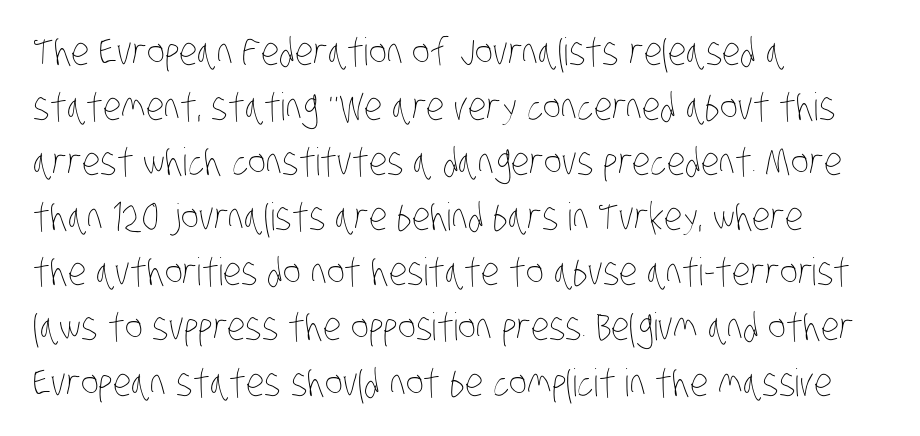
{"bold": "no", "weight": "thin", "width": "condensed", "stroke_contrast": "low", "x_height": "large", "monospaced": "no", "underline": "no", "align": "left", "line_spacing": "normal", "line_spacing_ratio": 1.45, "letter_spacing": "normal", "letter_spacing_em": 0.0, "glyph_px": 38}
